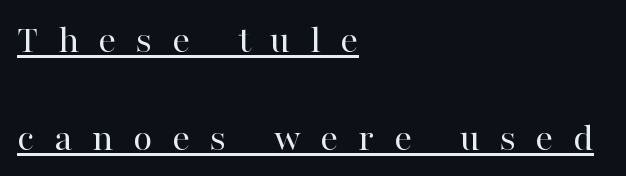
{"serif": "yes", "italic": "no", "bold": "no", "weight": "regular", "width": "normal", "stroke_contrast": "high", "x_height": "medium", "monospaced": "no", "underline": "yes", "align": "left", "line_spacing": "loose", "line_spacing_ratio": 2.45, "letter_spacing": "wide", "letter_spacing_em": 0.49, "glyph_px": 40}
